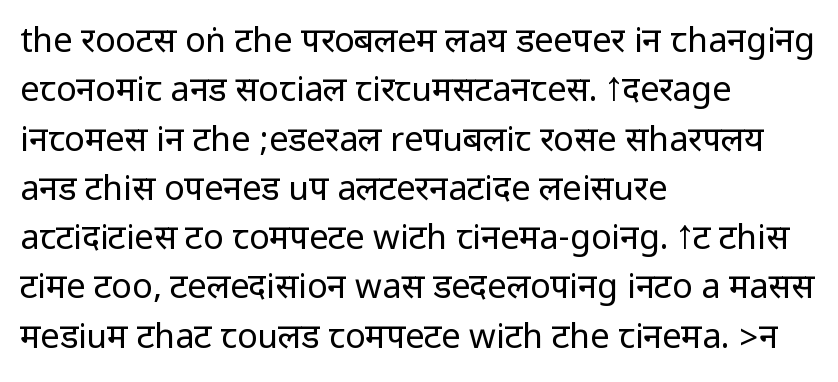
{"serif": "no", "italic": "no", "bold": "no", "weight": "regular", "width": "condensed", "stroke_contrast": "low", "underline": "no", "align": "left", "line_spacing": "normal", "line_spacing_ratio": 1.45, "letter_spacing": "normal", "letter_spacing_em": 0.0, "glyph_px": 34}
